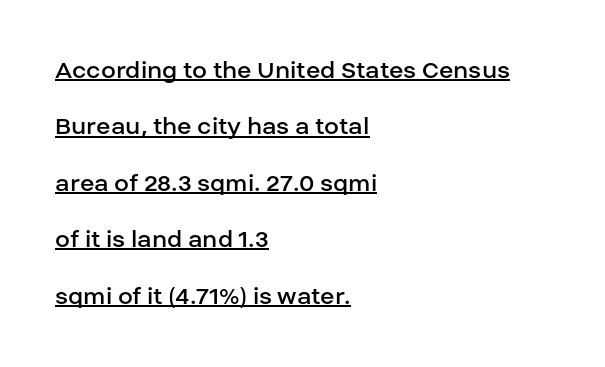
Q: Is the text bold? A: No.
Q: Is the text italic (slanted)? A: No, it is upright.
Q: Is the text underlined? A: Yes.
Q: How is the paragraph aligned? A: Left-aligned.
Q: Is the spacing between letters normal or unusually wide? A: Normal.
Q: Is the spacing between lines tight, normal or loose? A: Loose.
